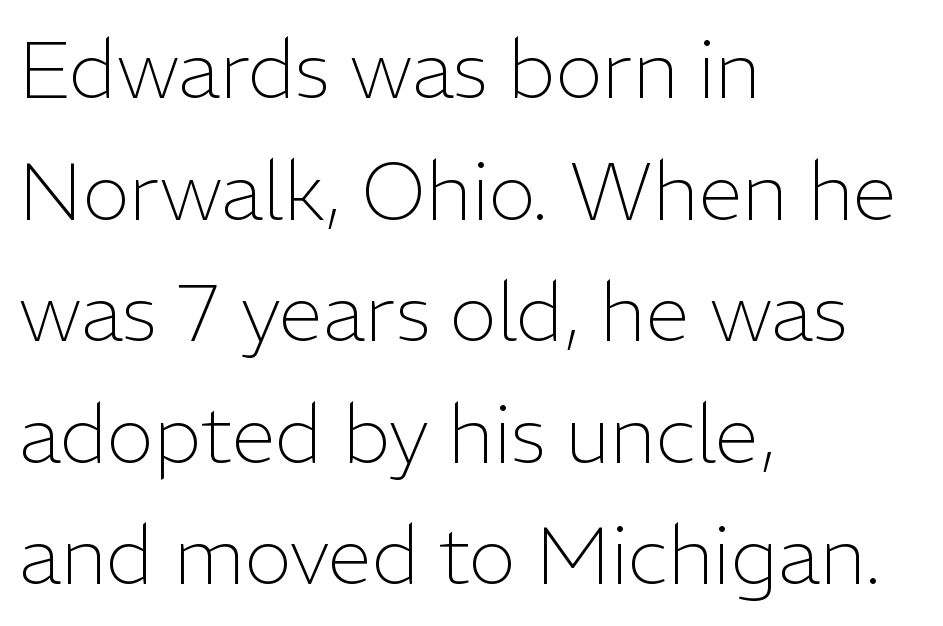
Each letter keeps its own natural width here, so spacing adapts to shape. The letters look calm and open, with moderate or lighter stems. In terms of leading, this rendering sits right in the middle. Grotesque or geometric, the face here clearly has no serifs.
